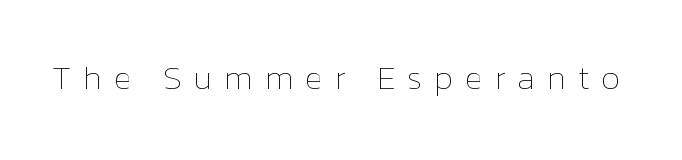
Q: Is the text bold? A: No.
Q: Is the text italic (slanted)? A: No, it is upright.
Q: Is the text underlined? A: No.
Q: Is the spacing between letters normal or unusually wide? A: Unusually wide.
Q: Width (condensed, normal, or wide)? A: Normal.
Q: Stroke contrast? A: Low.
Q: x-height? A: Medium.
Q: Monospaced? A: No.
